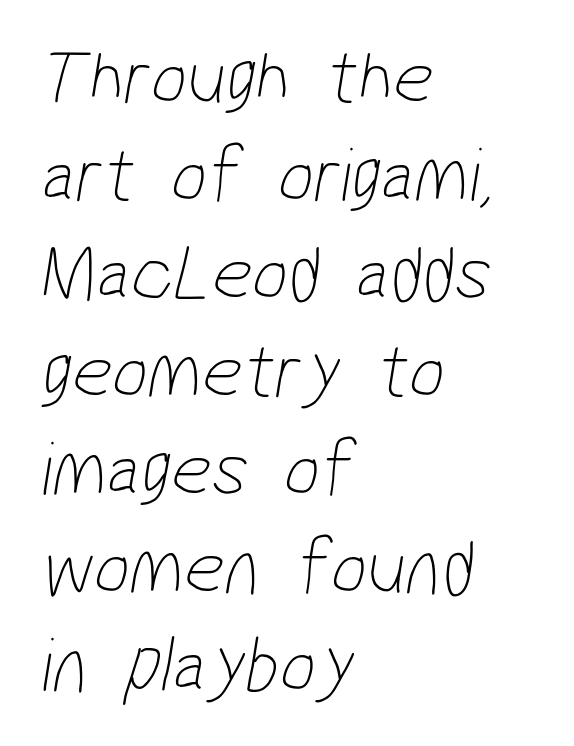
Q: Is the text bold? A: No.
Q: Is the typeface a serif or a sans-serif typeface? A: Sans-serif.
Q: Is the text underlined? A: No.
Q: How is the paragraph aligned? A: Left-aligned.
Q: Is the spacing between letters normal or unusually wide? A: Normal.
Q: Width (condensed, normal, or wide)? A: Condensed.
Q: Stroke contrast? A: Low.
Q: x-height? A: Medium.
Q: Monospaced? A: No.
